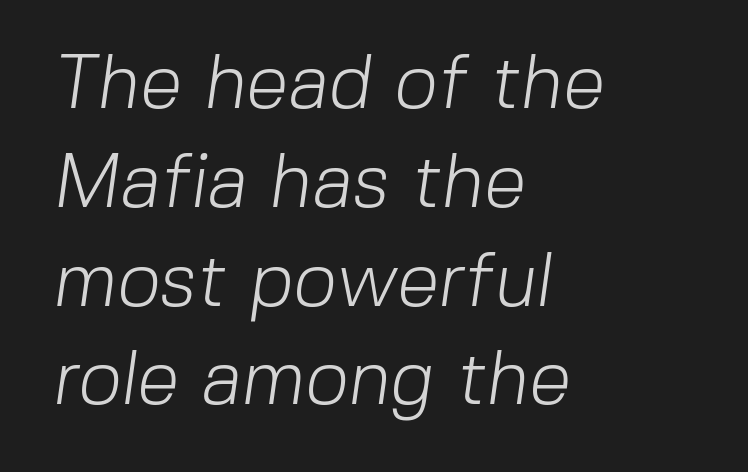
The image shows 76 px light sans-serif type; set left-aligned, normal line spacing (1.3x), normal letter spacing, not underlined; low stroke contrast and a medium x-height.
